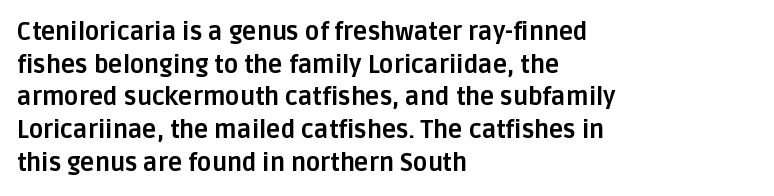
The image shows 24 px bold type, upright; set left-aligned, normal line spacing (1.36x), normal letter spacing, not underlined.
